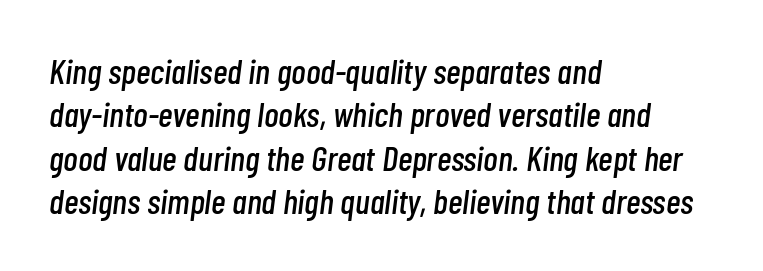
{"italic": "yes", "lean": "right", "slant_degrees": 7, "width": "condensed", "stroke_contrast": "low", "x_height": "medium", "monospaced": "no", "underline": "no", "align": "left", "line_spacing_ratio": 1.24, "letter_spacing": "normal", "letter_spacing_em": 0.0, "glyph_px": 35}
